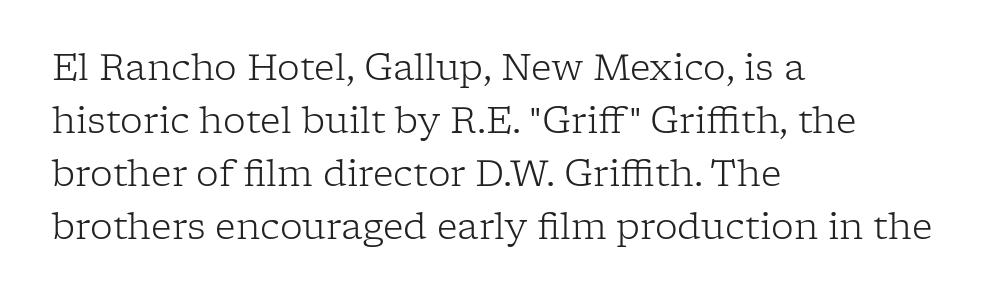
The image shows 36 px light serif type, upright; set left-aligned, normal line spacing (1.47x), normal letter spacing, not underlined; low stroke contrast and a medium x-height.
